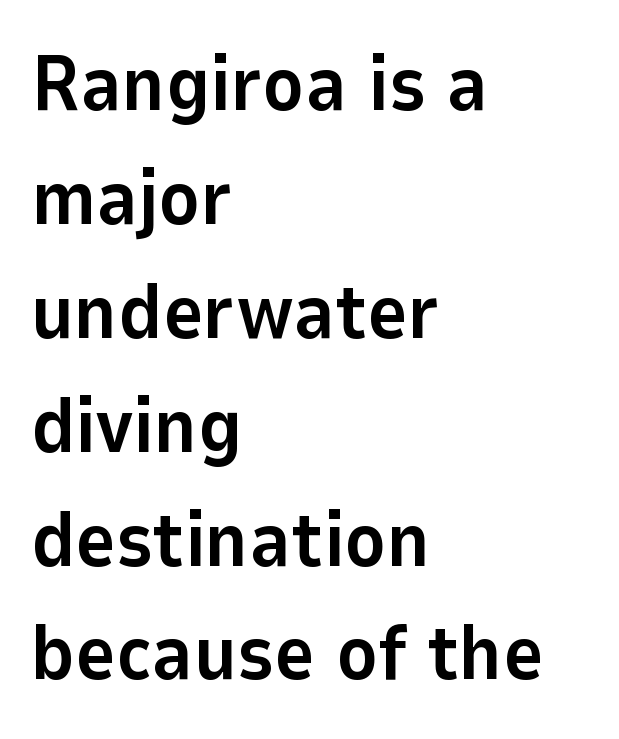
Spacing between characters is what you'd get straight out of the box. I'd describe the lettering as bold — thick and assertive. The type sits square on the baseline with zero lean. A typesetter would call this proportional, since set widths differ per character. Serif or sans? Sans — the stroke terminals are bare.
